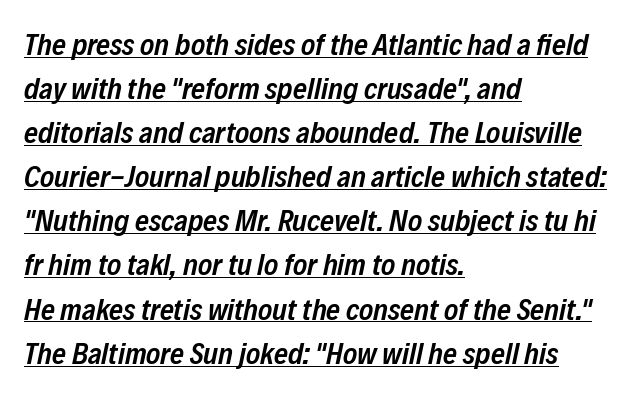
The glyphs are accompanied by a horizontal stroke just below them. Where is the straight margin? On the left. A semibold gives these letters moderate extra thickness, short of bold. The passage shown is typed in a proportional face where columns would drift.
